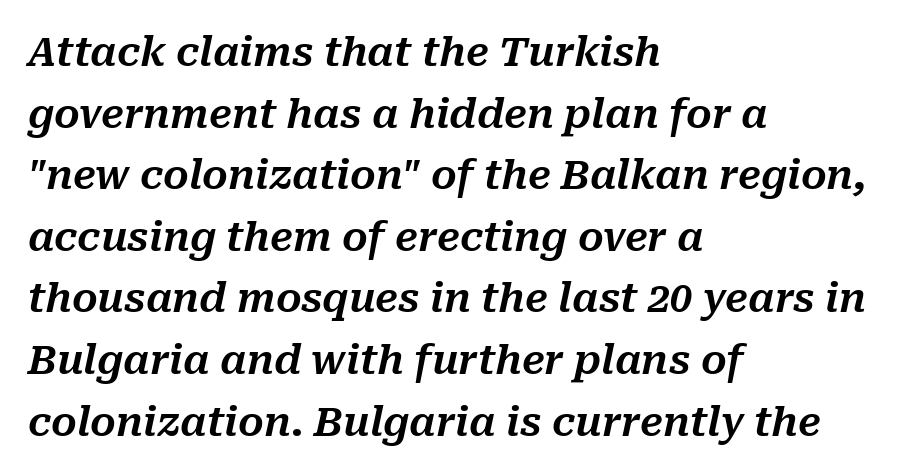
Q: Is the text italic (slanted)? A: Yes, it leans right by about 10 degrees.
Q: Is the text underlined? A: No.
Q: How is the paragraph aligned? A: Left-aligned.
Q: Is the spacing between letters normal or unusually wide? A: Normal.
Q: Is the spacing between lines tight, normal or loose? A: Normal.
Q: Width (condensed, normal, or wide)? A: Normal.
Q: Stroke contrast? A: Medium.
Q: x-height? A: Medium.
Q: Monospaced? A: No.
